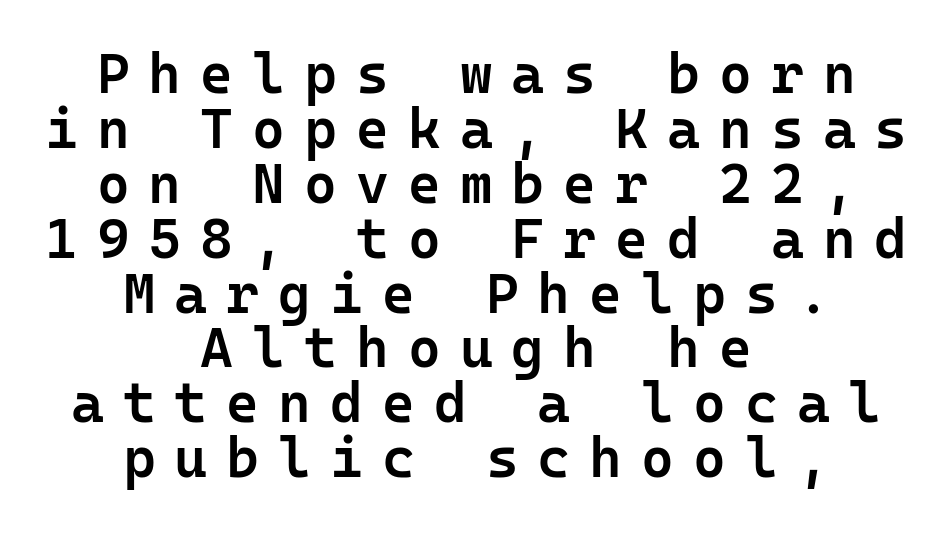
A typesetter would call this monospace, since all characters share one set width. Someone cranked the tracking dial way up on this one. A semibold gives these letters moderate extra thickness, short of bold. Teacher's note: observe the equal gaps on both sides — that is centered alignment. Is there any slant? The stems are plumb.
